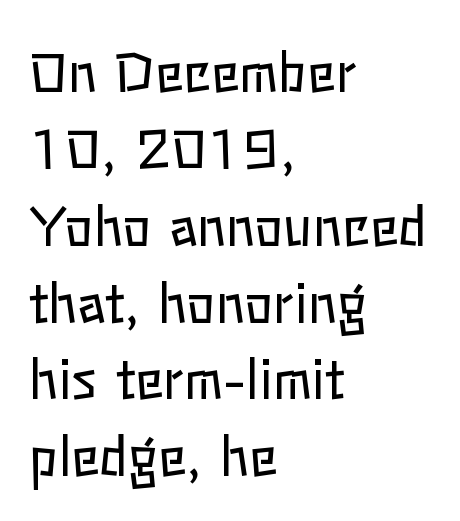
Q: Is the text bold? A: No.
Q: Is the text italic (slanted)? A: No, it is upright.
Q: Is the text underlined? A: No.
Q: How is the paragraph aligned? A: Left-aligned.
Q: Is the spacing between letters normal or unusually wide? A: Normal.
Q: Is the spacing between lines tight, normal or loose? A: Normal.
Q: Width (condensed, normal, or wide)? A: Normal.
Q: Stroke contrast? A: Low.
Q: x-height? A: Medium.
Q: Monospaced? A: No.
